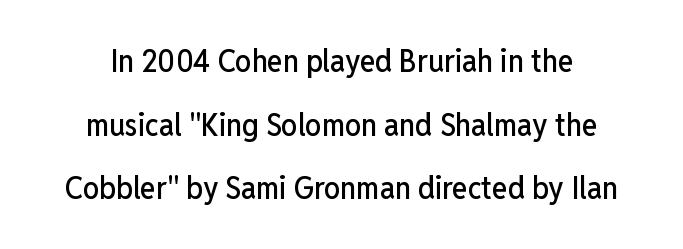
The letters stand upright; this is a roman face. Each letter keeps its own natural width here, so spacing adapts to shape. Each line is balanced around a shared central axis. Is this a sans? Yes — the strokes have no serifs.
